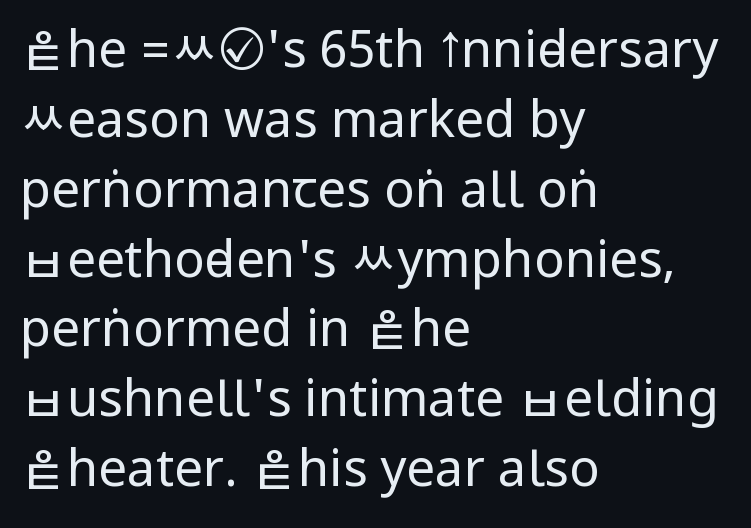
Q: Is the text bold? A: No.
Q: Is the text italic (slanted)? A: No, it is upright.
Q: Is the typeface a serif or a sans-serif typeface? A: Sans-serif.
Q: Is the text underlined? A: No.
Q: How is the paragraph aligned? A: Left-aligned.
Q: Is the spacing between letters normal or unusually wide? A: Normal.
Q: Is the spacing between lines tight, normal or loose? A: Normal.
Q: Width (condensed, normal, or wide)? A: Condensed.
Q: Stroke contrast? A: Low.
